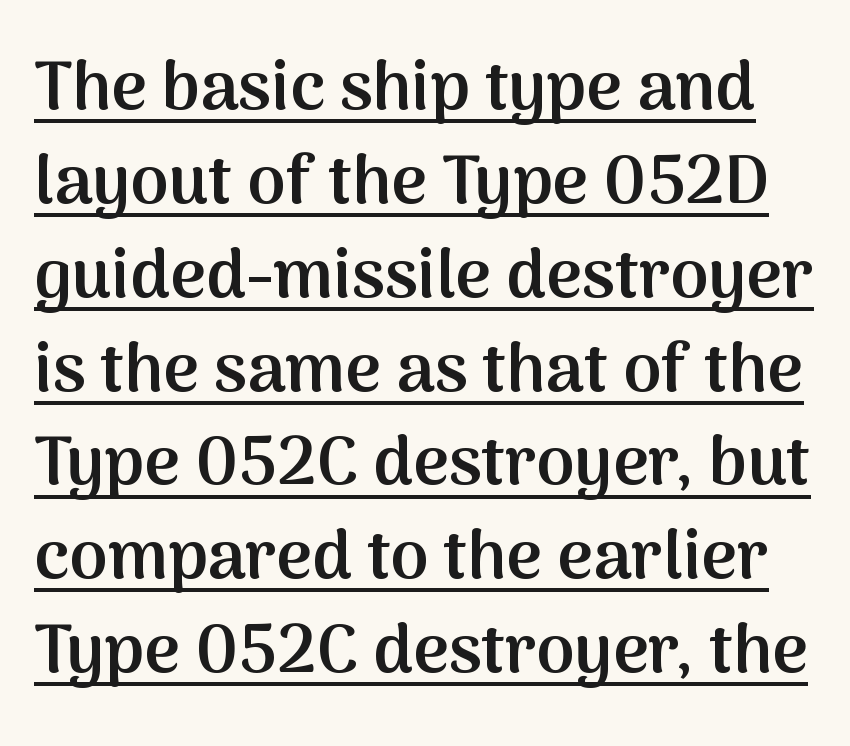
Caption: standard tracking, unaltered. The rendering uses natural spacing where letterforms have individual widths. Regarding serifs, this sample does without them. Stroke thickness is moderately raised; the sample reads as semibold. Compared with undecorated copy, this sample adds a rule below the words. Upright lettering throughout.
